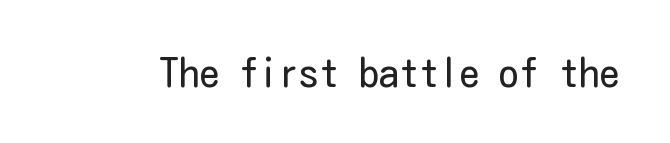
Q: Is the text bold? A: No.
Q: Is the text italic (slanted)? A: No, it is upright.
Q: Is the typeface a serif or a sans-serif typeface? A: Sans-serif.
Q: Is the text underlined? A: No.
Q: Is the spacing between letters normal or unusually wide? A: Normal.
Q: Width (condensed, normal, or wide)? A: Condensed.
Q: Stroke contrast? A: Low.
Q: x-height? A: Medium.
